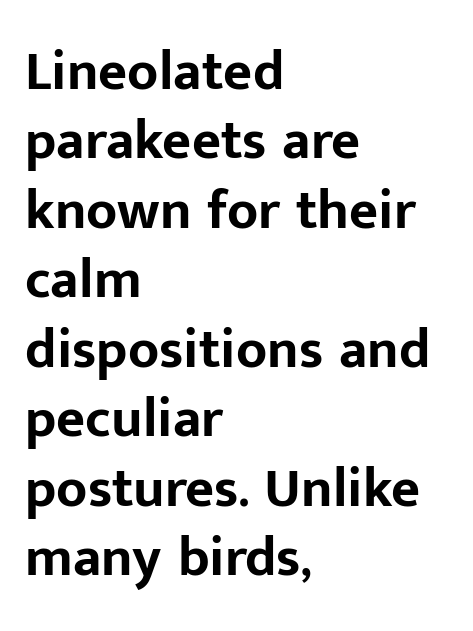
Q: Is the text bold? A: Yes.
Q: Is the text italic (slanted)? A: No, it is upright.
Q: Is the typeface a serif or a sans-serif typeface? A: Sans-serif.
Q: Is the text underlined? A: No.
Q: How is the paragraph aligned? A: Left-aligned.
Q: Is the spacing between letters normal or unusually wide? A: Normal.
Q: Width (condensed, normal, or wide)? A: Normal.
Q: Stroke contrast? A: Low.
Q: x-height? A: Medium.
Q: Monospaced? A: No.
